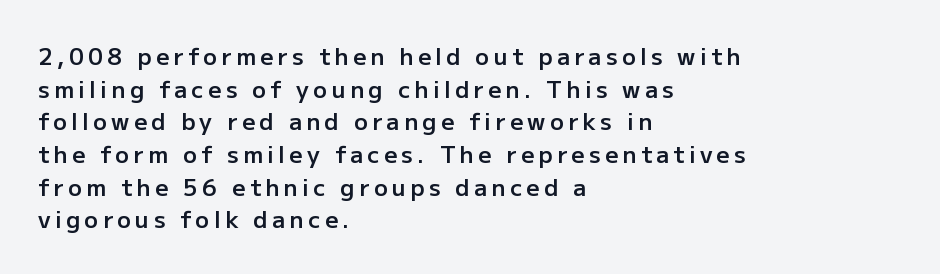
{"italic": "no", "bold": "semi", "underline": "no", "align": "left", "line_spacing": "normal", "line_spacing_ratio": 1.42, "glyph_px": 23}
